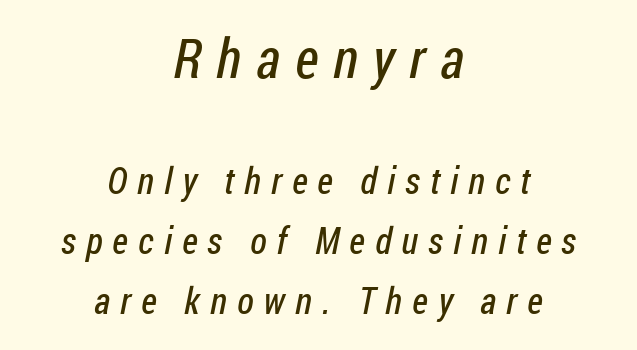
{"serif": "no", "bold": "no", "weight": "regular", "width": "condensed", "stroke_contrast": "low", "x_height": "medium", "monospaced": "no", "underline": "no", "align": "center", "line_spacing": "normal", "line_spacing_ratio": 1.62, "letter_spacing": "wide", "letter_spacing_em": 0.27, "larger_block": "first", "size_ratio": 1.49, "glyph_px": 55}
